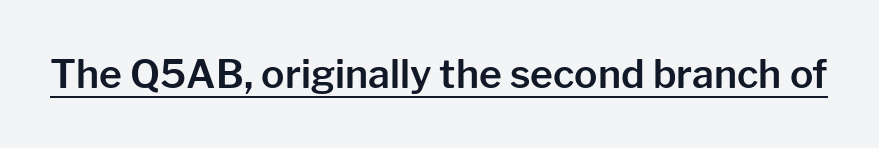
Tracking value appears to be zero — textbook default spacing. Note the varied advance widths — an 'i' is clearly narrower than an 'm'. A continuous stroke trails under the words, as in a hyperlink. It's the straight-up-and-down kind of type.
